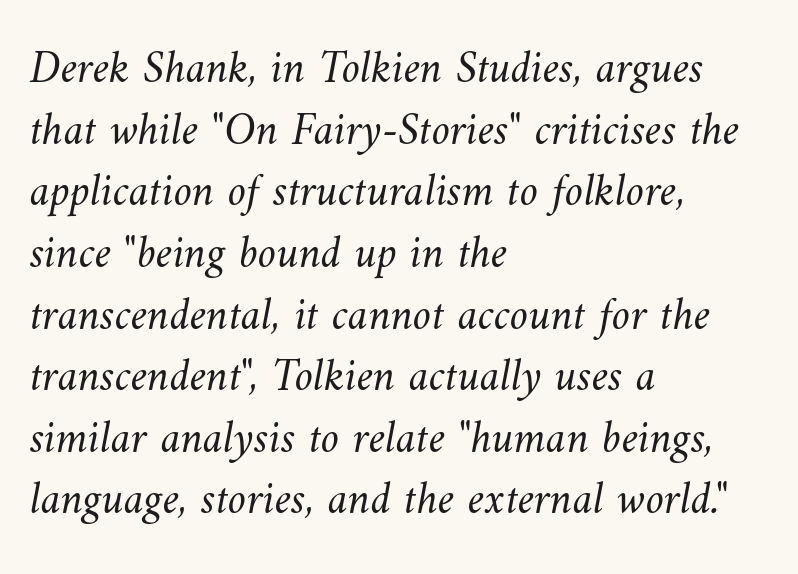
{"bold": "no", "weight": "light", "width": "normal", "stroke_contrast": "medium", "x_height": "small", "monospaced": "no", "underline": "no", "align": "left", "line_spacing": "normal", "line_spacing_ratio": 1.34, "letter_spacing": "normal", "letter_spacing_em": 0.0, "glyph_px": 46}
